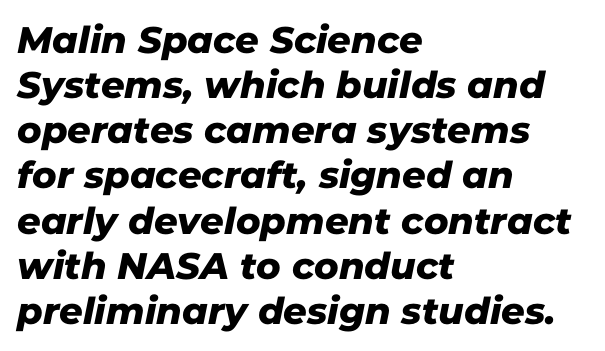
Q: Is the typeface a serif or a sans-serif typeface? A: Sans-serif.
Q: Is the text underlined? A: No.
Q: How is the paragraph aligned? A: Left-aligned.
Q: Is the spacing between letters normal or unusually wide? A: Normal.
Q: Width (condensed, normal, or wide)? A: Normal.
Q: Stroke contrast? A: Low.
Q: x-height? A: Medium.
Q: Monospaced? A: No.
